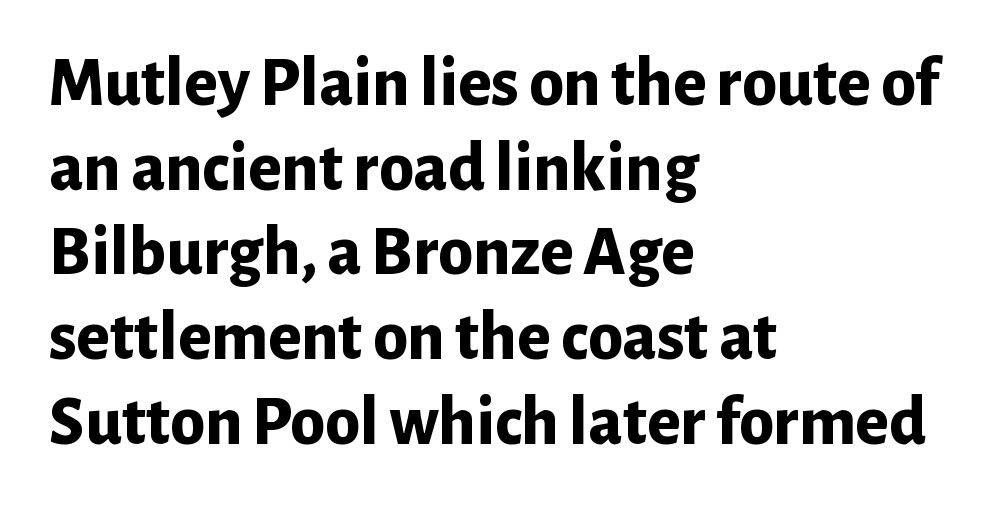
The image shows 70 px bold sans-serif type, upright; set left-aligned, line spacing 1.21x, normal letter spacing, not underlined; low stroke contrast and a medium x-height.
